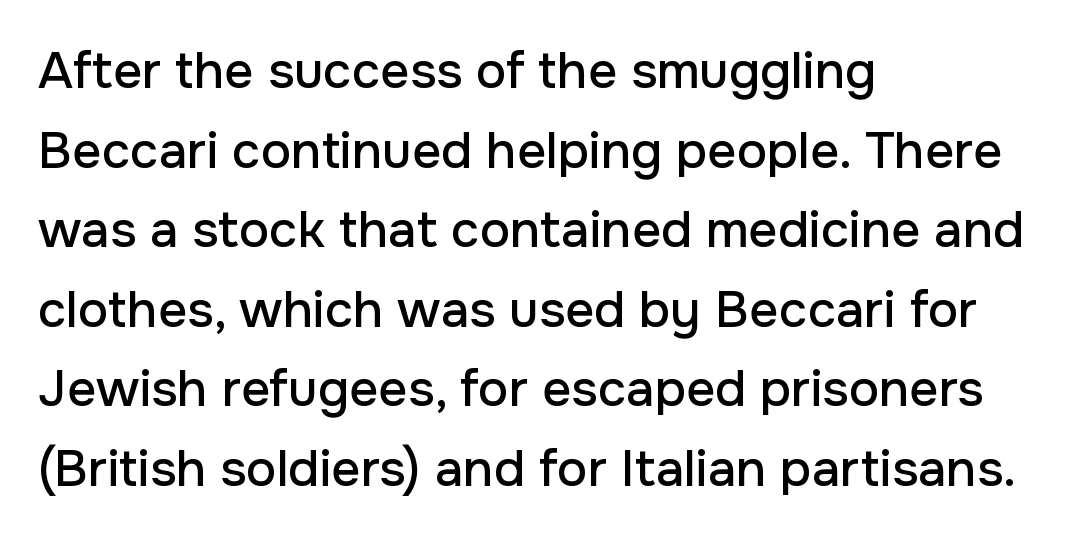
Honestly, the row spacing looks completely unremarkable. The face used here is a sans, in the tradition of grotesques and geometrics. All the whitespace from short lines collects on the right. Varying glyph widths throughout — classic text-font behaviour. Ordinary non-slanted type is in use. Letter spacing: default.
